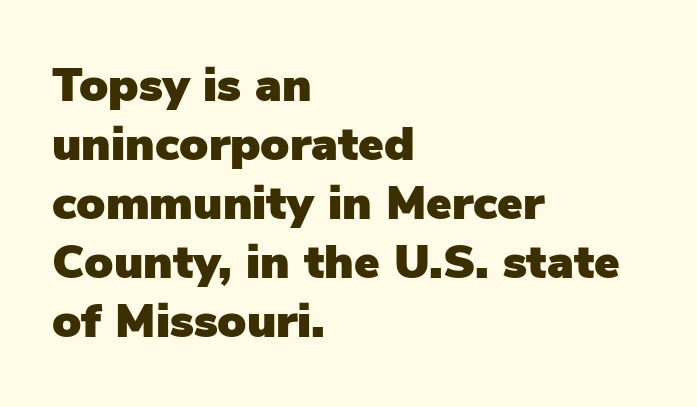
The image shows 48 px sans-serif type, upright; set left-aligned, line spacing 1.23x, normal letter spacing, not underlined; low stroke contrast and a medium x-height.
